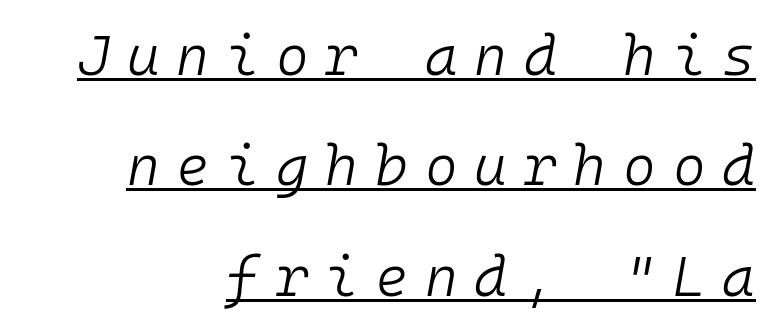
The image shows 56 px light type, italic (leaning right), monospaced; set right-aligned, loose line spacing (1.97x), unusually wide letter spacing (+0.3 em), underlined; low stroke contrast and a medium x-height.
